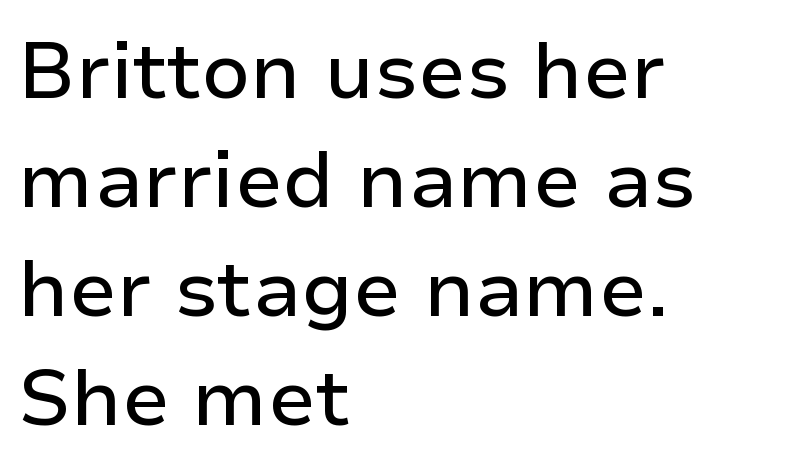
{"serif": "no", "italic": "no", "width": "normal", "stroke_contrast": "low", "x_height": "medium", "monospaced": "no", "underline": "no", "align": "left", "line_spacing": "normal", "line_spacing_ratio": 1.38, "letter_spacing": "normal", "letter_spacing_em": 0.0, "glyph_px": 79}
